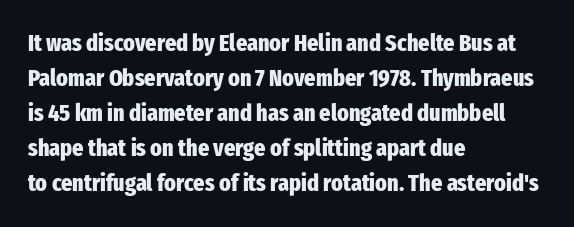
{"italic": "no", "bold": "yes", "underline": "no", "align": "left", "line_spacing": "normal", "line_spacing_ratio": 1.46, "letter_spacing": "normal", "letter_spacing_em": 0.0, "glyph_px": 24}
